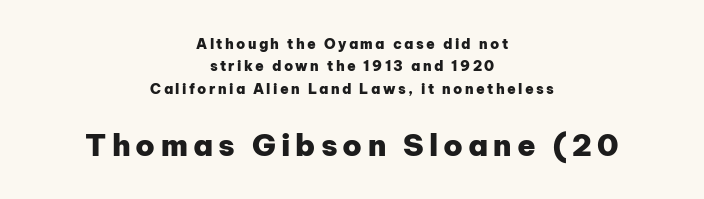
{"serif": "no", "italic": "no", "bold": "yes", "weight": "heavy", "width": "normal", "stroke_contrast": "low", "x_height": "medium", "monospaced": "no", "underline": "no", "align": "center", "line_spacing": "normal", "line_spacing_ratio": 1.59, "larger_block": "second", "size_ratio": 2.14, "glyph_px": 30}
